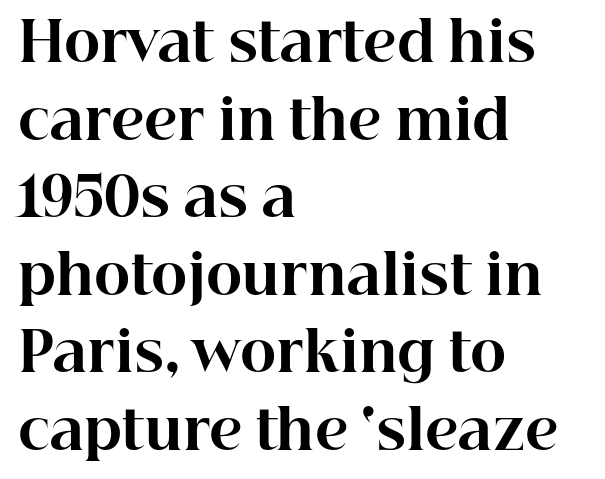
{"serif": "yes", "italic": "no", "bold": "yes", "weight": "bold", "width": "normal", "stroke_contrast": "high", "x_height": "medium", "monospaced": "no", "underline": "no", "align": "left", "line_spacing": "normal", "line_spacing_ratio": 1.41, "letter_spacing": "normal", "letter_spacing_em": 0.0, "glyph_px": 55}
